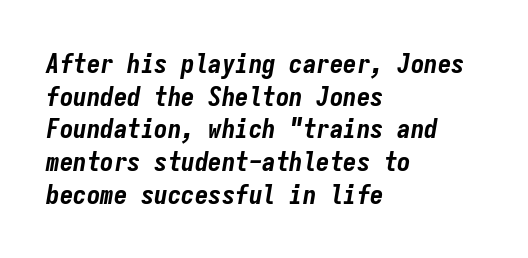
Q: Is the text bold? A: Yes.
Q: Is the text italic (slanted)? A: Yes, it leans right by about 9 degrees.
Q: Is the text underlined? A: No.
Q: How is the paragraph aligned? A: Left-aligned.
Q: Is the spacing between letters normal or unusually wide? A: Normal.
